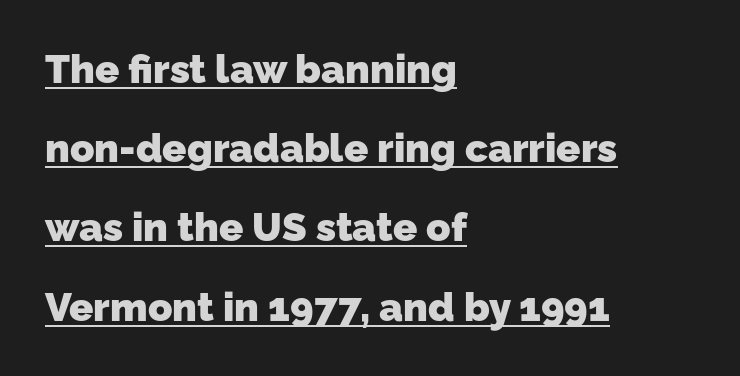
The paragraph shown leans on its left margin. Vertical spacing — loose. This is heavy type, rendered in bold. These lines are composed in type without serifs. These lines are rendered in a variable-pitch font. Underlining? Definitely there.
